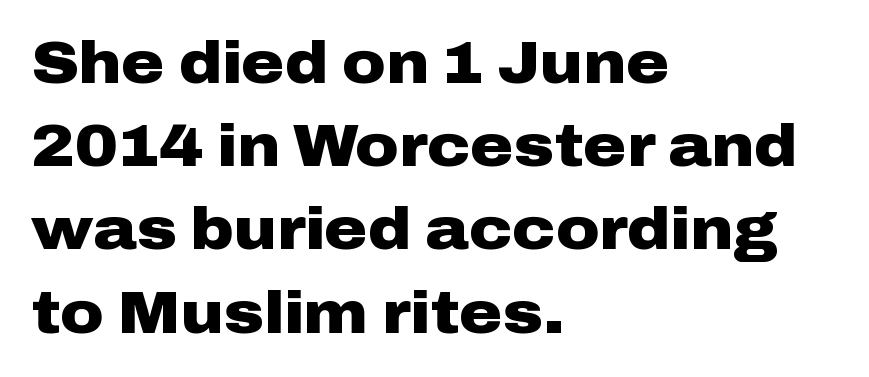
The image shows 59 px heavy, wide sans-serif type, upright; set left-aligned, normal line spacing (1.41x), normal letter spacing, not underlined; low stroke contrast and a medium x-height.
